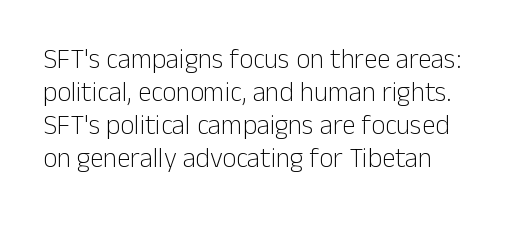
The image shows 27 px text type, upright; set line spacing 1.22x, normal letter spacing, not underlined.
